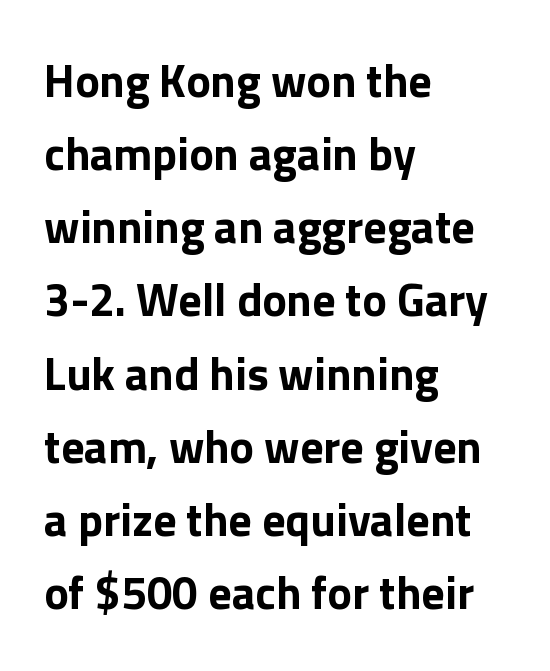
Q: Is the text bold? A: Yes.
Q: Is the text italic (slanted)? A: No, it is upright.
Q: Is the typeface a serif or a sans-serif typeface? A: Sans-serif.
Q: Is the text underlined? A: No.
Q: How is the paragraph aligned? A: Left-aligned.
Q: Is the spacing between letters normal or unusually wide? A: Normal.
Q: Is the spacing between lines tight, normal or loose? A: Normal.
Q: Width (condensed, normal, or wide)? A: Normal.
Q: x-height? A: Medium.
Q: Monospaced? A: No.
